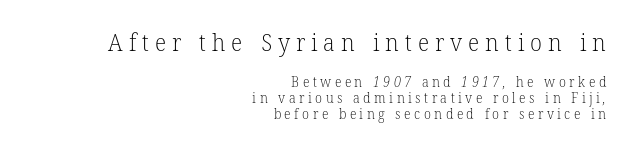
Q: Is the text bold? A: No.
Q: Is the text underlined? A: No.
Q: How is the paragraph aligned? A: Right-aligned.
Q: Is the spacing between letters normal or unusually wide? A: Unusually wide.
Q: Is the spacing between lines tight, normal or loose? A: Tight.
Q: Which block of text is set in a larger size, the first (top) or the second (bottom)? A: The first (top) one.
